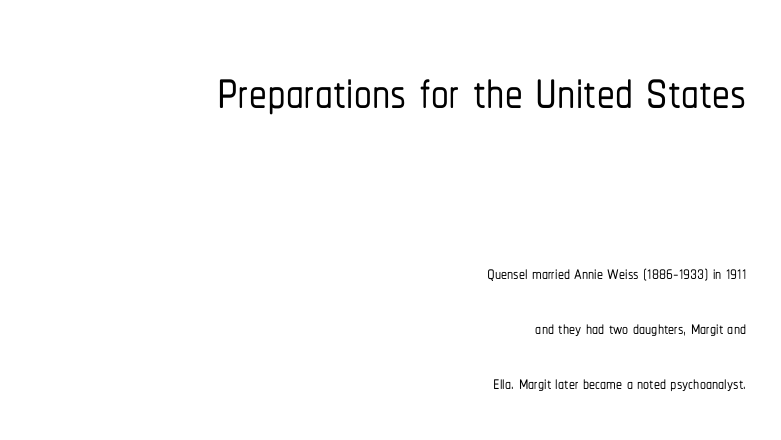
The vertical gap from one line to the next is large. The passage shown is typed in a proportional face where columns would drift. The lettering stays uniformly vertical, giving the passage a roman look. Look at the glyph heights: the upper group is clearly the bigger setting. A typesetter would label this face a sans. Is the letter spacing exaggerated? No — it looks like the ordinary default.
